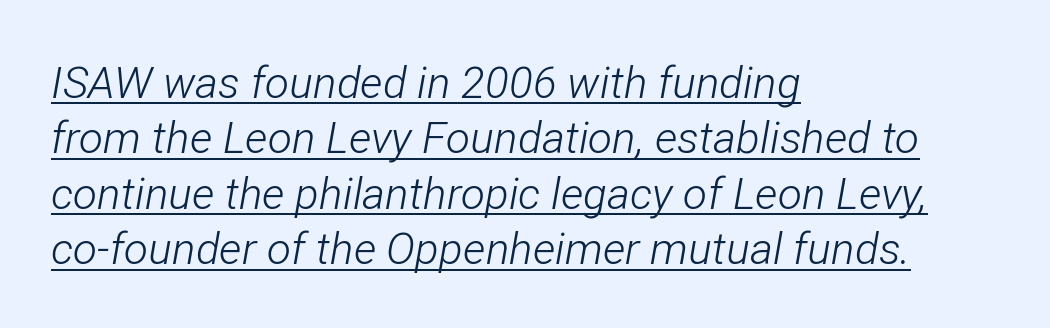
Glyph-to-glyph distance matches everyday printed text. Looking at the ascenders, they clearly lean. Proportional: the letters do not fall into vertical columns. One-word summary of the alignment: left.
